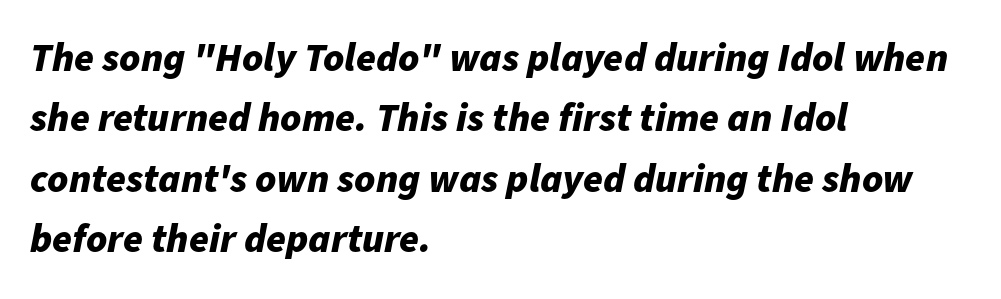
The image shows 40 px bold type, italic (leaning right); set left-aligned, normal line spacing (1.51x), normal letter spacing, not underlined; low stroke contrast and a medium x-height.
